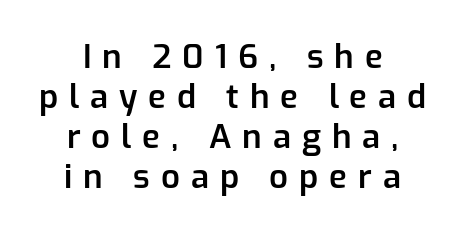
The image shows 33 px semibold sans-serif type, upright; set centered, line spacing 1.21x, unusually wide letter spacing (+0.33 em), not underlined; low stroke contrast and a medium x-height.
